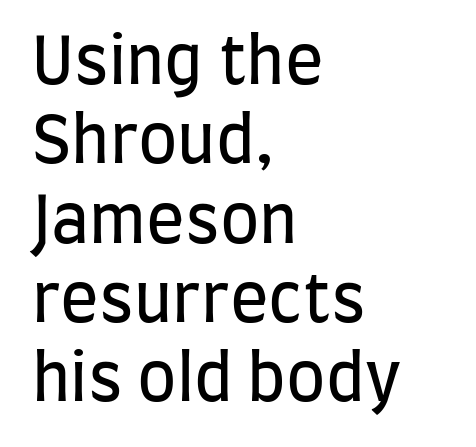
Compared with a centered layout, this one pins lines to the left instead. Italic? Not at all — the glyphs are vertical. The font sits on the lighter half of the weight spectrum, regular included. Words appear dense and cohesive because spacing is normal.
